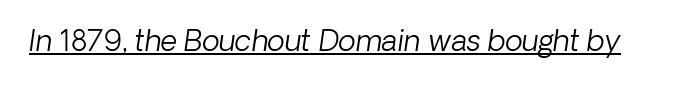
The image shows 29 px light sans-serif type; set normal letter spacing, underlined; low stroke contrast and a medium x-height.
